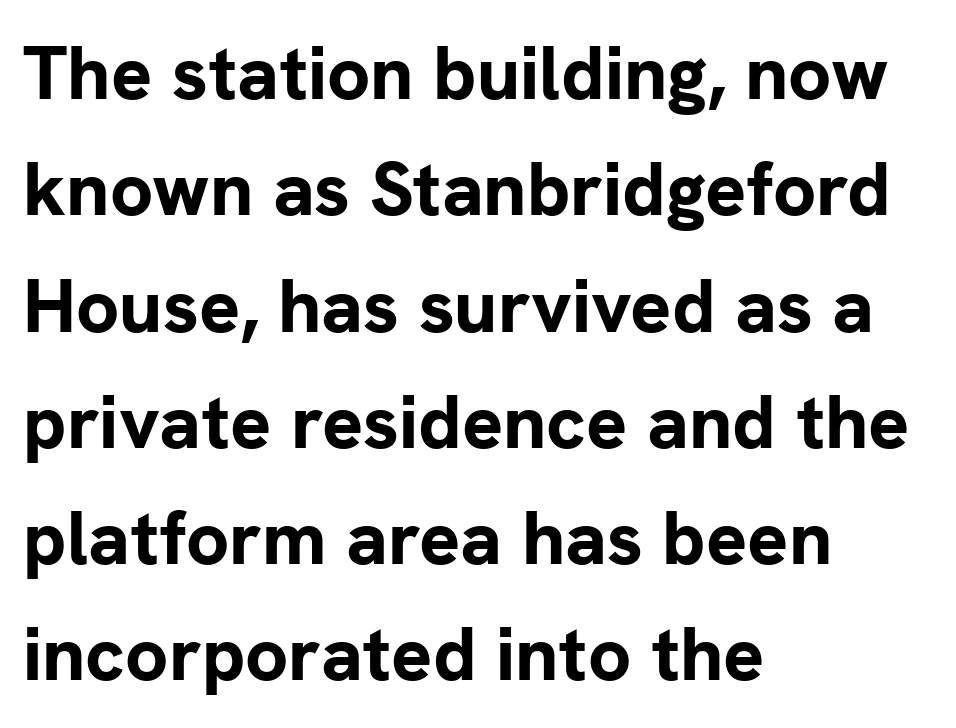
The image shows 76 px bold sans-serif type, upright; set left-aligned, normal line spacing (1.53x), normal letter spacing, not underlined; low stroke contrast and a medium x-height.
